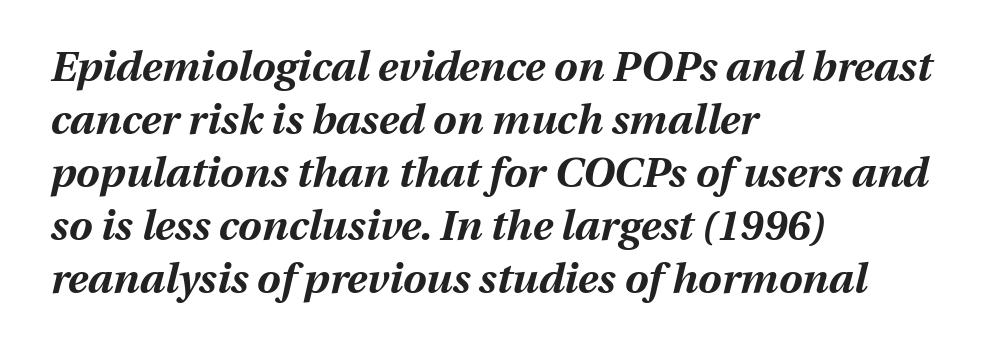
The image shows 42 px bold type, italic (leaning right); set left-aligned, normal line spacing (1.26x), normal letter spacing, not underlined; medium stroke contrast and a medium x-height.
